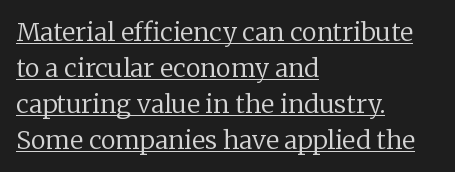
Think standard paragraph weight, or any step lighter than that. Does a line run under the words? Yes, clearly. Observe the ordinary spacing: letters are neighbours, not strangers. Which margin do the lines hug? The left one — the right edge is uneven. The letters stand upright; this is a roman face.
